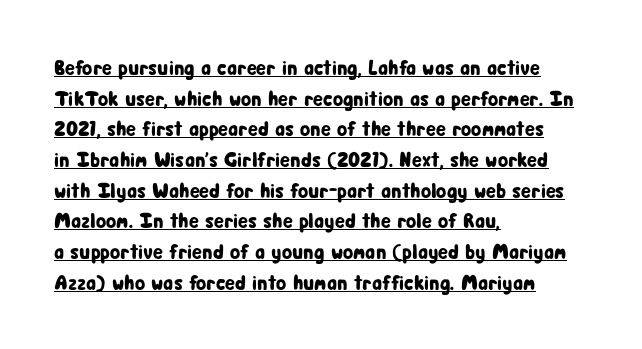
Leading: standard. The typesetter has applied underlining to the passage shown. Short and long lines alike share a common starting point at left. The axis of the letterforms is exactly vertical.
